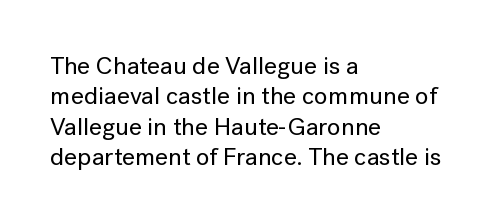
Q: Is the text italic (slanted)? A: No, it is upright.
Q: Is the text underlined? A: No.
Q: How is the paragraph aligned? A: Left-aligned.
Q: Is the spacing between letters normal or unusually wide? A: Normal.
